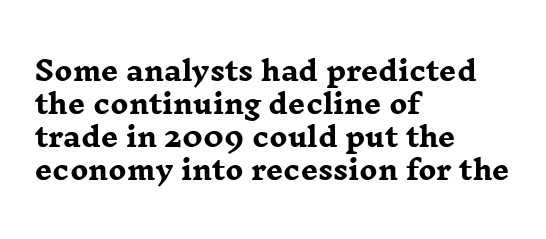
{"italic": "no", "bold": "yes", "underline": "no", "align": "left", "line_spacing_ratio": 1.22, "letter_spacing": "normal", "letter_spacing_em": 0.0, "glyph_px": 27}
